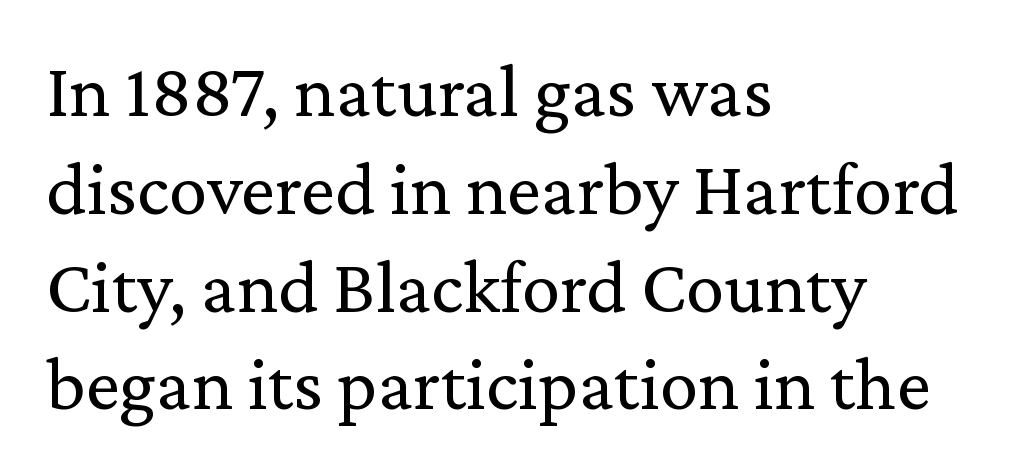
The image shows 77 px regular-weight serif type, upright; set left-aligned, normal line spacing (1.27x), normal letter spacing, not underlined; medium stroke contrast and a medium x-height.
